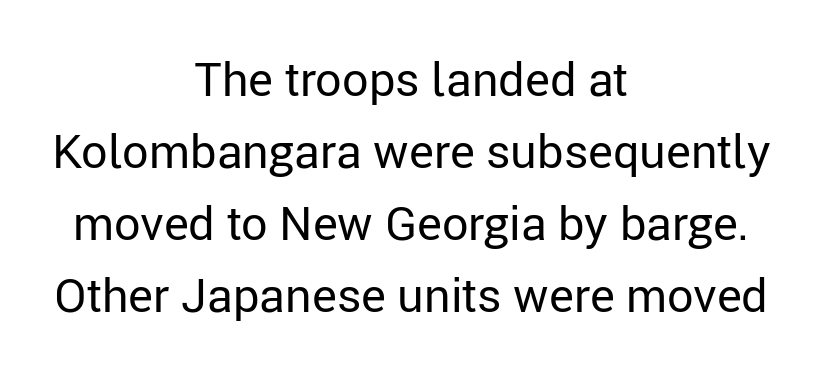
Q: Is the text bold? A: No.
Q: Is the text italic (slanted)? A: No, it is upright.
Q: Is the typeface a serif or a sans-serif typeface? A: Sans-serif.
Q: Is the text underlined? A: No.
Q: How is the paragraph aligned? A: Centered.
Q: Is the spacing between letters normal or unusually wide? A: Normal.
Q: Is the spacing between lines tight, normal or loose? A: Normal.
Q: Width (condensed, normal, or wide)? A: Normal.
Q: Stroke contrast? A: Low.
Q: x-height? A: Medium.
Q: Monospaced? A: No.
